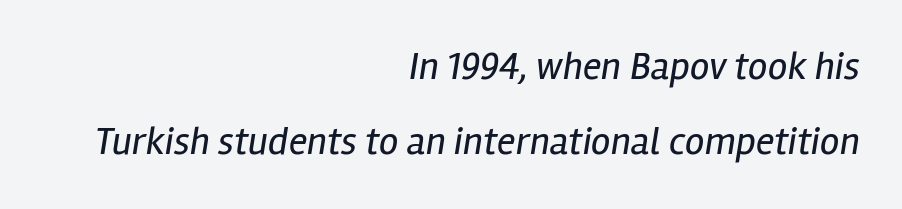
The image shows 39 px regular-weight, condensed type, italic (leaning right); set right-aligned, loose line spacing (1.93x), normal letter spacing, not underlined; low stroke contrast and a medium x-height.
